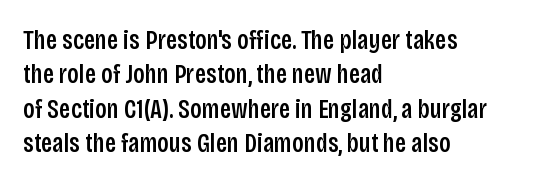
{"italic": "no", "underline": "no", "align": "left", "line_spacing": "normal", "line_spacing_ratio": 1.27, "letter_spacing": "normal", "letter_spacing_em": 0.0, "glyph_px": 27}
